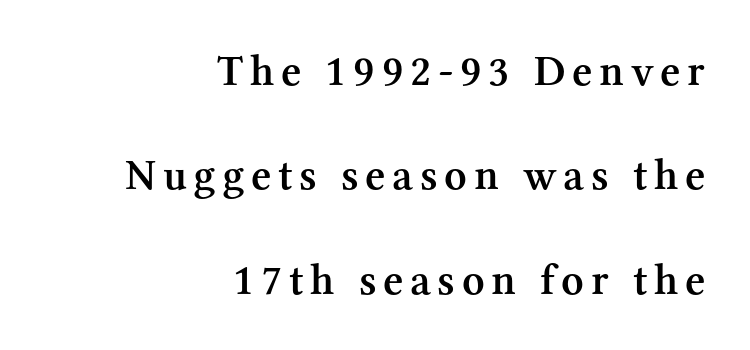
You could not count columns in this text — the font is proportionally spaced. Line endings align vertically; line beginnings do not. In terms of leading, this rendering errs on the spacious side. Do the letters lean? They stand straight. Small tapered or slab feet sit at the stroke ends, so this counts as serif. Has an underline been added? It has not.
